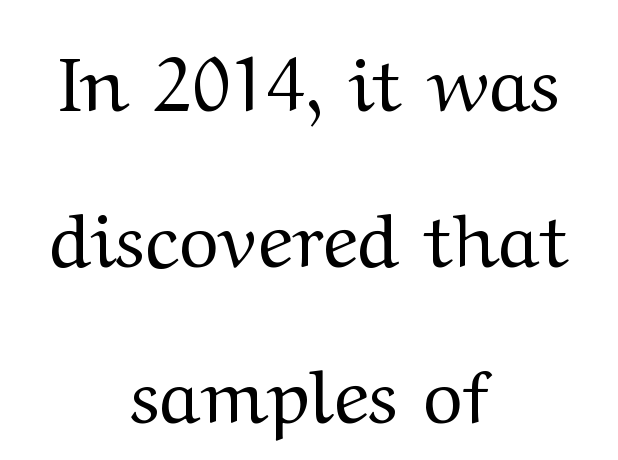
{"serif": "yes", "italic": "no", "bold": "no", "weight": "regular", "width": "wide", "stroke_contrast": "medium", "x_height": "medium", "monospaced": "no", "underline": "no", "align": "center", "line_spacing": "loose", "line_spacing_ratio": 2.05, "letter_spacing": "normal", "letter_spacing_em": 0.0, "glyph_px": 76}
